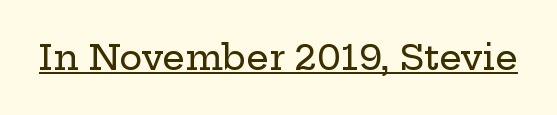
Q: Is the text italic (slanted)? A: No, it is upright.
Q: Is the typeface a serif or a sans-serif typeface? A: Serif.
Q: Is the text underlined? A: Yes.
Q: Is the spacing between letters normal or unusually wide? A: Normal.
Q: Width (condensed, normal, or wide)? A: Wide.
Q: Stroke contrast? A: Low.
Q: x-height? A: Medium.
Q: Monospaced? A: No.
